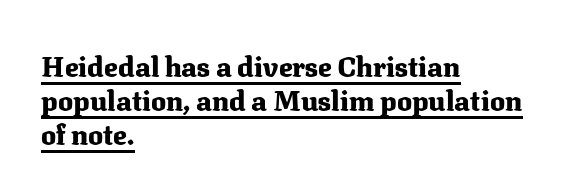
Q: Is the text bold? A: Yes.
Q: Is the text italic (slanted)? A: No, it is upright.
Q: Is the typeface a serif or a sans-serif typeface? A: Serif.
Q: Is the text underlined? A: Yes.
Q: How is the paragraph aligned? A: Left-aligned.
Q: Is the spacing between letters normal or unusually wide? A: Normal.
Q: Width (condensed, normal, or wide)? A: Normal.
Q: Stroke contrast? A: Medium.
Q: x-height? A: Medium.
Q: Monospaced? A: No.
